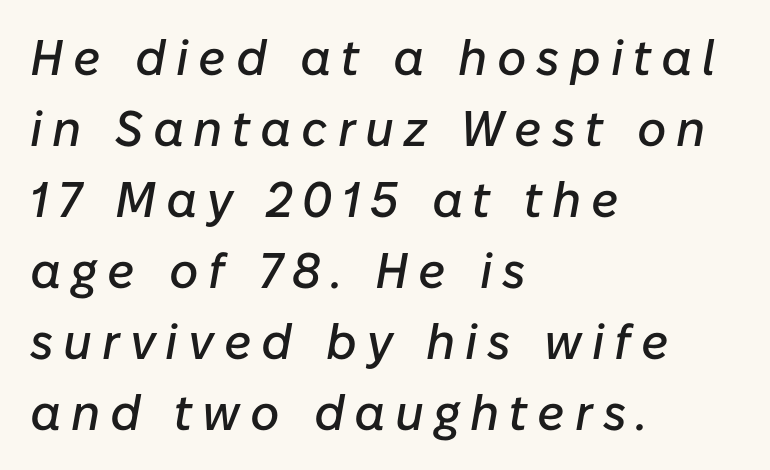
Q: Is the text italic (slanted)? A: Yes, it leans right by about 10 degrees.
Q: Is the text underlined? A: No.
Q: How is the paragraph aligned? A: Left-aligned.
Q: Is the spacing between letters normal or unusually wide? A: Unusually wide.
Q: Is the spacing between lines tight, normal or loose? A: Normal.
Q: Width (condensed, normal, or wide)? A: Normal.
Q: Stroke contrast? A: Low.
Q: x-height? A: Medium.
Q: Monospaced? A: No.
